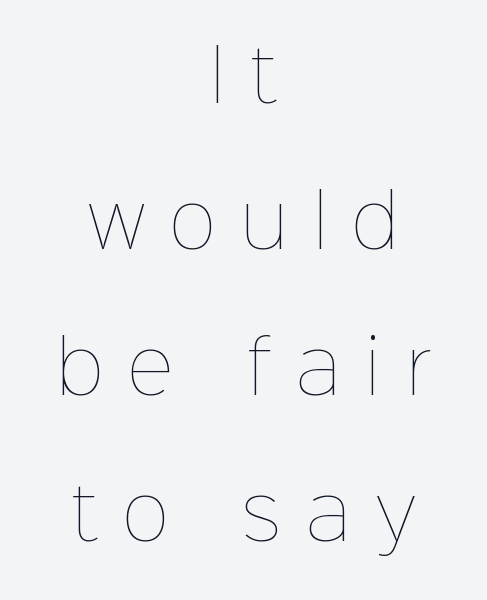
{"italic": "no", "bold": "no", "weight": "thin", "width": "normal", "stroke_contrast": "low", "x_height": "medium", "monospaced": "no", "underline": "no", "align": "center", "line_spacing": "loose", "line_spacing_ratio": 2.03, "letter_spacing": "wide", "letter_spacing_em": 0.35, "glyph_px": 72}
